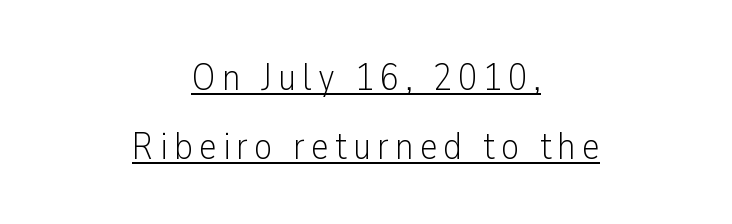
{"serif": "no", "italic": "no", "bold": "no", "weight": "light", "width": "condensed", "stroke_contrast": "low", "x_height": "medium", "monospaced": "no", "underline": "yes", "align": "center", "line_spacing_ratio": 1.81, "glyph_px": 38}
